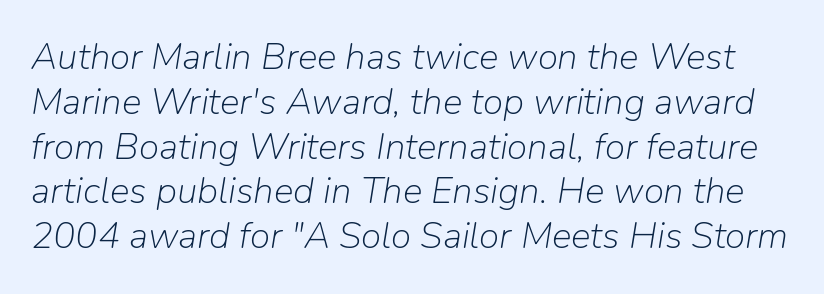
{"italic": "yes", "lean": "right", "slant_degrees": 9, "bold": "no", "weight": "light", "width": "normal", "stroke_contrast": "low", "x_height": "medium", "monospaced": "no", "underline": "no", "line_spacing_ratio": 1.21, "letter_spacing": "normal", "letter_spacing_em": 0.0, "glyph_px": 37}
